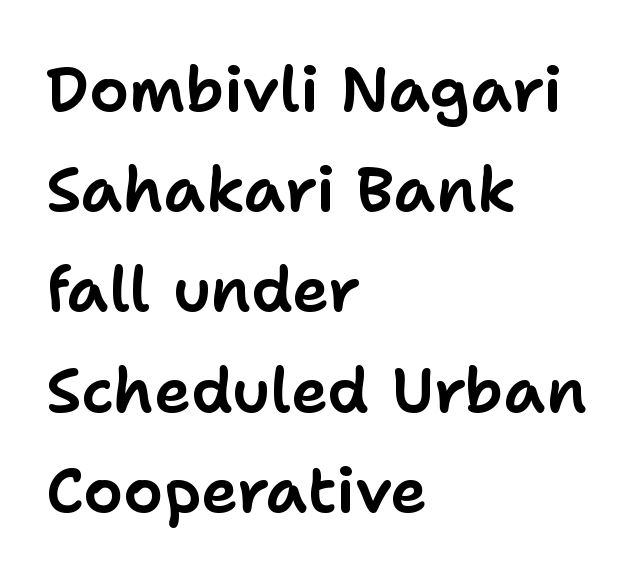
Q: Is the text italic (slanted)? A: No, it is upright.
Q: Is the typeface a serif or a sans-serif typeface? A: Sans-serif.
Q: Is the text underlined? A: No.
Q: How is the paragraph aligned? A: Left-aligned.
Q: Is the spacing between letters normal or unusually wide? A: Normal.
Q: Is the spacing between lines tight, normal or loose? A: Normal.
Q: Width (condensed, normal, or wide)? A: Normal.
Q: Stroke contrast? A: Low.
Q: x-height? A: Medium.
Q: Monospaced? A: No.
